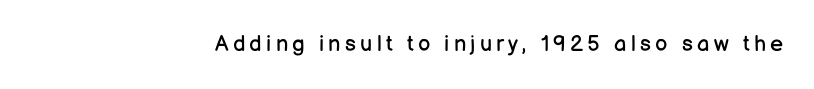
{"italic": "no", "bold": "no", "underline": "no", "glyph_px": 22}
